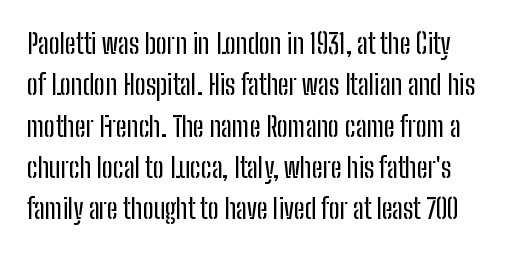
Q: Is the text italic (slanted)? A: No, it is upright.
Q: Is the text underlined? A: No.
Q: How is the paragraph aligned? A: Left-aligned.
Q: Is the spacing between letters normal or unusually wide? A: Normal.
Q: Is the spacing between lines tight, normal or loose? A: Normal.
